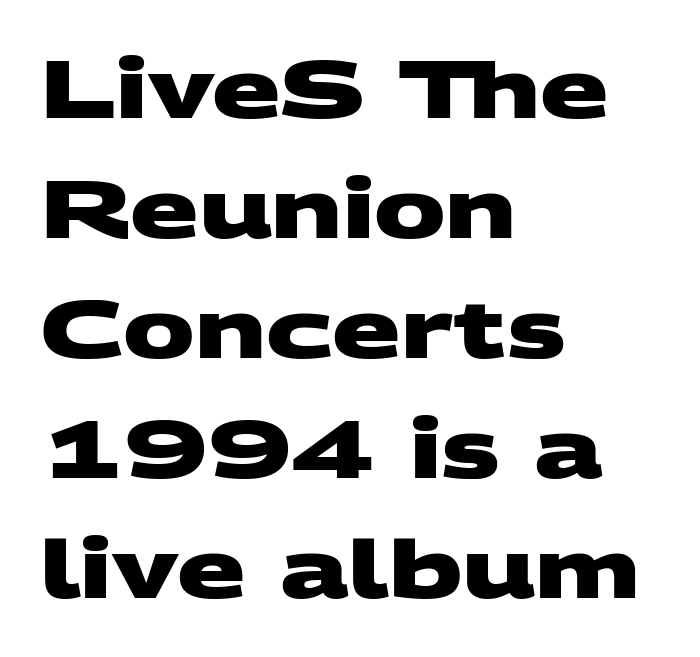
The image shows 80 px heavy, wide sans-serif type; set left-aligned, normal line spacing (1.5x), normal letter spacing, not underlined; medium stroke contrast and a large x-height.
